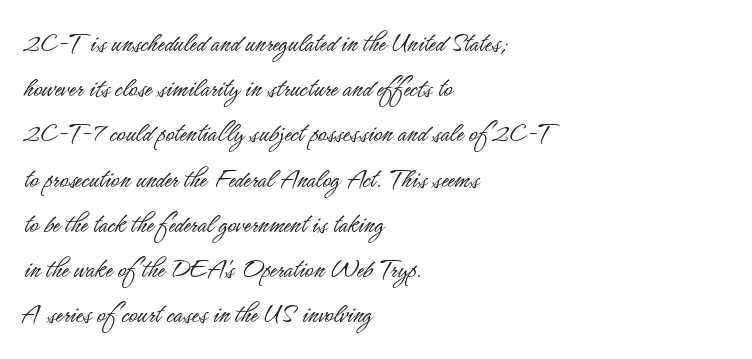
Q: Is the text bold? A: No.
Q: Is the text italic (slanted)? A: Yes.
Q: Is the typeface a serif or a sans-serif typeface? A: Sans-serif.
Q: Is the text underlined? A: No.
Q: How is the paragraph aligned? A: Left-aligned.
Q: Is the spacing between letters normal or unusually wide? A: Normal.
Q: Is the spacing between lines tight, normal or loose? A: Normal.
Q: Width (condensed, normal, or wide)? A: Condensed.
Q: Stroke contrast? A: Low.
Q: x-height? A: Small.
Q: Monospaced? A: No.
